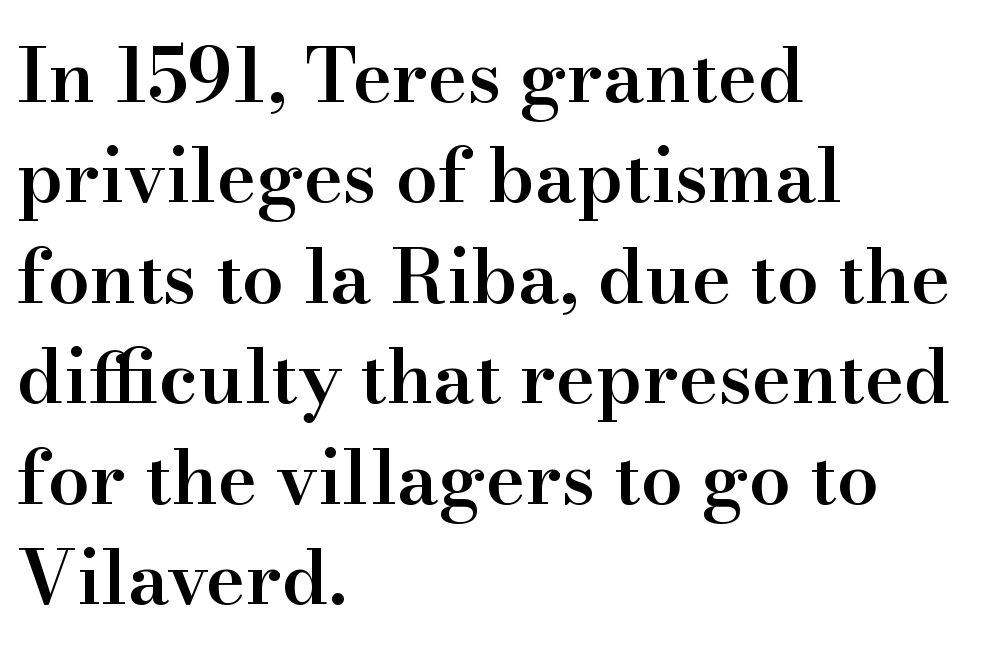
Students, observe: this is what conventionally led text looks like. A typesetter would call this proportional, since set widths differ per character. If you drew a line through each stem, it would be perfectly vertical. Compared with an ordinary text face, these strokes are moderately heavier — a semibold.
